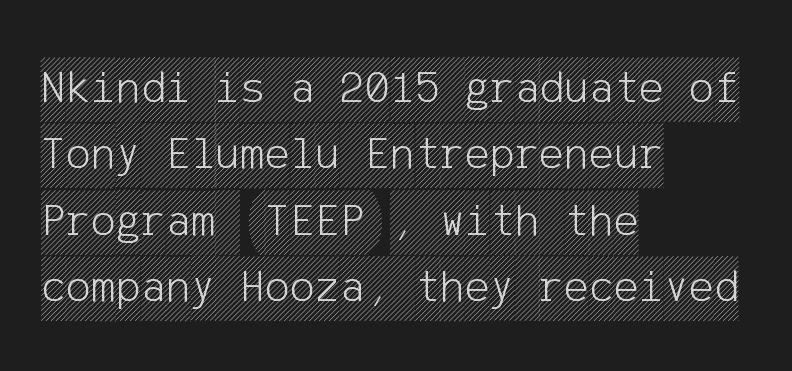
{"italic": "no", "width": "condensed", "x_height": "large", "underline": "no", "align": "left", "line_spacing": "normal", "line_spacing_ratio": 1.41, "letter_spacing": "normal", "letter_spacing_em": 0.0, "glyph_px": 47}
